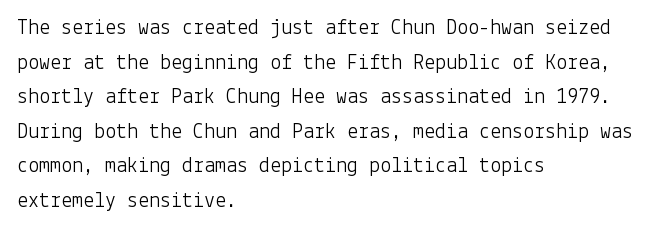
{"italic": "no", "bold": "no", "underline": "no", "align": "left", "line_spacing": "normal", "line_spacing_ratio": 1.57, "letter_spacing": "normal", "letter_spacing_em": 0.0, "glyph_px": 22}
